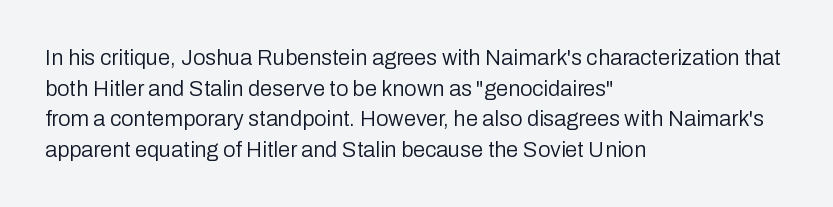
{"italic": "no", "bold": "no", "underline": "no", "align": "left", "line_spacing": "normal", "line_spacing_ratio": 1.39, "letter_spacing": "normal", "letter_spacing_em": 0.0, "glyph_px": 22}
